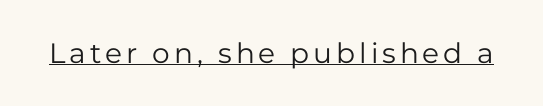
{"serif": "no", "italic": "no", "bold": "no", "weight": "regular", "width": "normal", "stroke_contrast": "low", "x_height": "medium", "monospaced": "no", "underline": "yes", "glyph_px": 28}
